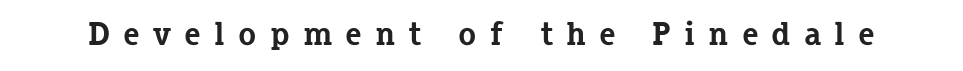
The image shows 33 px bold serif type, upright; set unusually wide letter spacing (+0.4 em), not underlined; low stroke contrast and a medium x-height.
